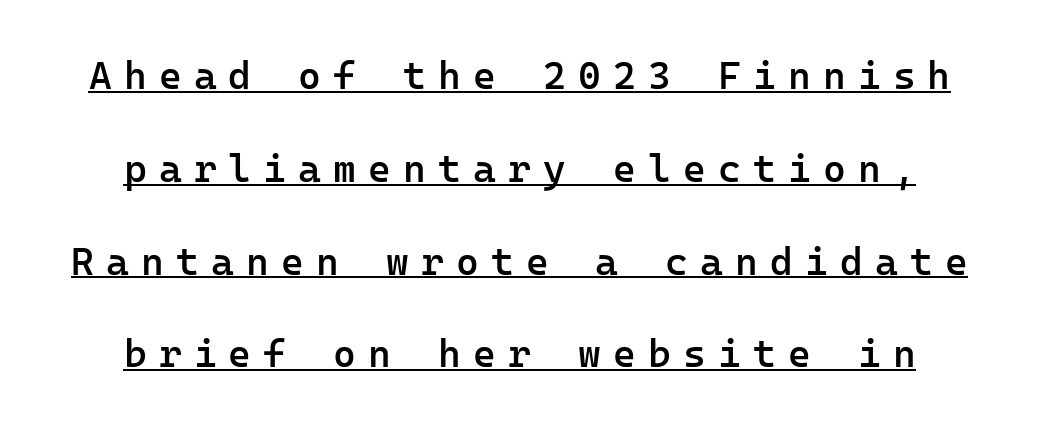
Q: Is the text bold? A: Semi-bold.
Q: Is the text italic (slanted)? A: No, it is upright.
Q: Is the typeface a serif or a sans-serif typeface? A: Sans-serif.
Q: Is the text underlined? A: Yes.
Q: How is the paragraph aligned? A: Centered.
Q: Is the spacing between letters normal or unusually wide? A: Unusually wide.
Q: Is the spacing between lines tight, normal or loose? A: Loose.
Q: Width (condensed, normal, or wide)? A: Normal.
Q: Stroke contrast? A: Low.
Q: x-height? A: Medium.
Q: Monospaced? A: Yes.
